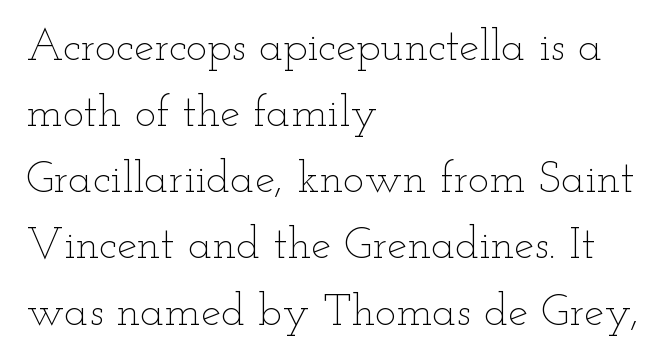
Q: Is the text bold? A: No.
Q: Is the text italic (slanted)? A: No, it is upright.
Q: Is the text underlined? A: No.
Q: How is the paragraph aligned? A: Left-aligned.
Q: Is the spacing between letters normal or unusually wide? A: Normal.
Q: Is the spacing between lines tight, normal or loose? A: Normal.
Q: Width (condensed, normal, or wide)? A: Wide.
Q: Stroke contrast? A: Low.
Q: x-height? A: Small.
Q: Monospaced? A: No.
